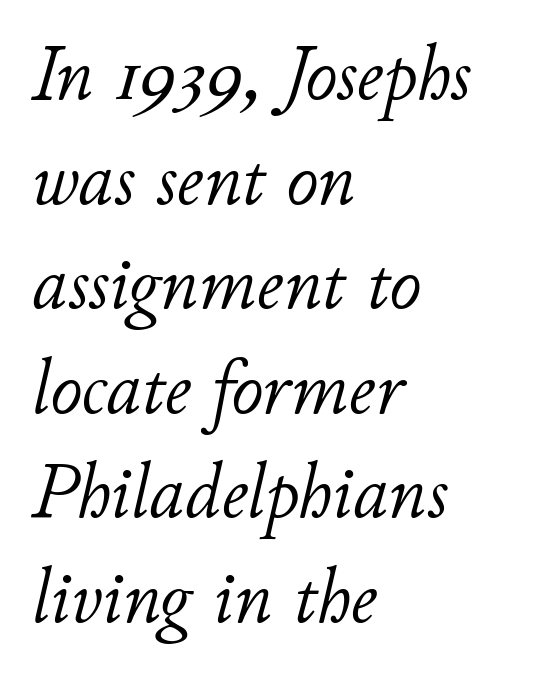
{"italic": "yes", "lean": "right", "slant_degrees": 11, "bold": "no", "weight": "light", "width": "normal", "stroke_contrast": "low", "x_height": "small", "monospaced": "no", "underline": "no", "align": "left", "line_spacing": "normal", "line_spacing_ratio": 1.34, "letter_spacing": "normal", "letter_spacing_em": 0.0, "glyph_px": 78}
